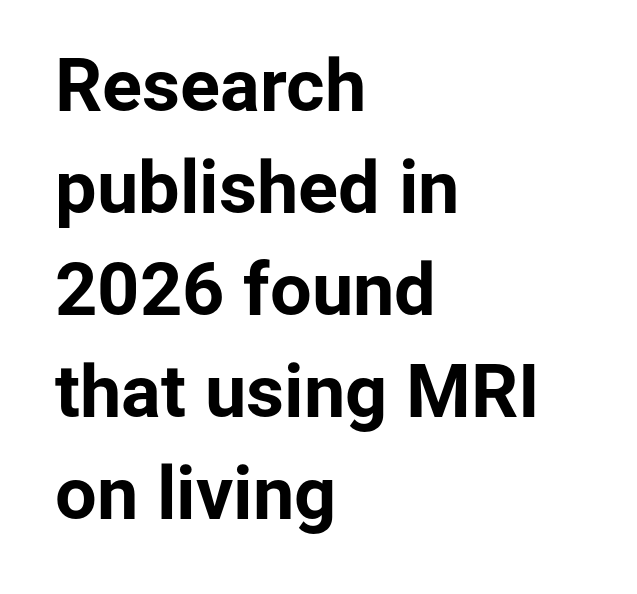
The image shows 74 px bold sans-serif type, upright; set left-aligned, normal line spacing (1.38x), normal letter spacing, not underlined; low stroke contrast and a medium x-height.
